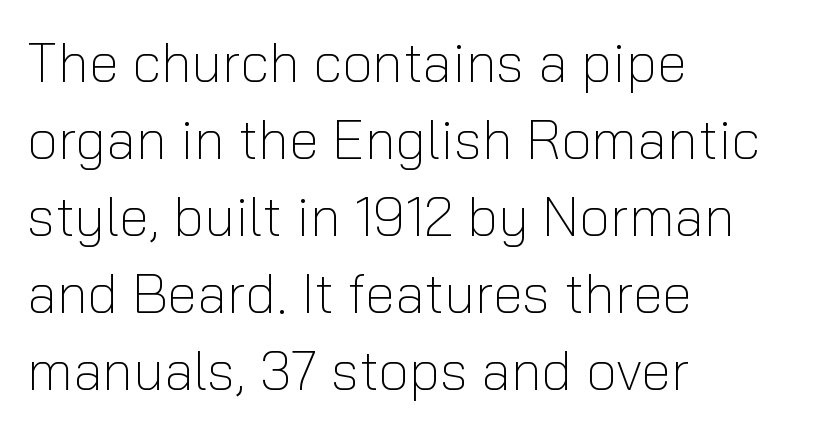
The image shows 55 px light sans-serif type, upright; set left-aligned, normal line spacing (1.4x), normal letter spacing, not underlined; low stroke contrast and a medium x-height.
